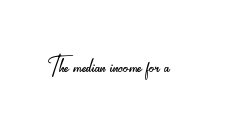
Q: Is the text bold? A: No.
Q: Is the text italic (slanted)? A: Yes.
Q: Is the typeface a serif or a sans-serif typeface? A: Sans-serif.
Q: Is the text underlined? A: No.
Q: Is the spacing between letters normal or unusually wide? A: Normal.
Q: Width (condensed, normal, or wide)? A: Condensed.
Q: Stroke contrast? A: Low.
Q: x-height? A: Small.
Q: Monospaced? A: No.
